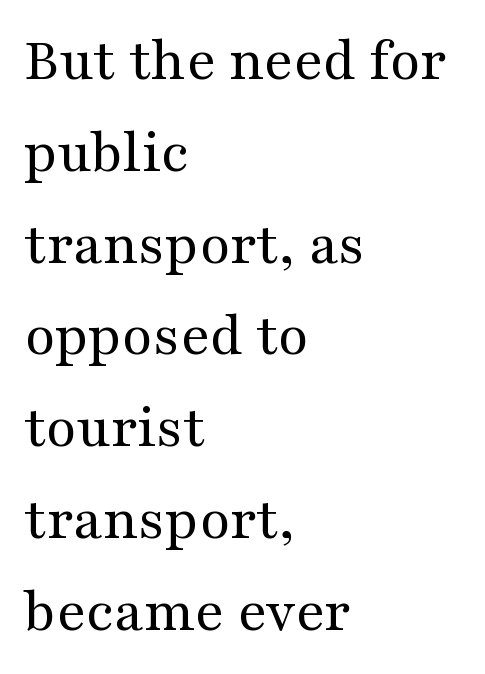
Q: Is the text bold? A: No.
Q: Is the text italic (slanted)? A: No, it is upright.
Q: Is the typeface a serif or a sans-serif typeface? A: Serif.
Q: Is the text underlined? A: No.
Q: How is the paragraph aligned? A: Left-aligned.
Q: Is the spacing between letters normal or unusually wide? A: Normal.
Q: Is the spacing between lines tight, normal or loose? A: Normal.
Q: Width (condensed, normal, or wide)? A: Wide.
Q: Stroke contrast? A: Medium.
Q: x-height? A: Medium.
Q: Monospaced? A: No.
